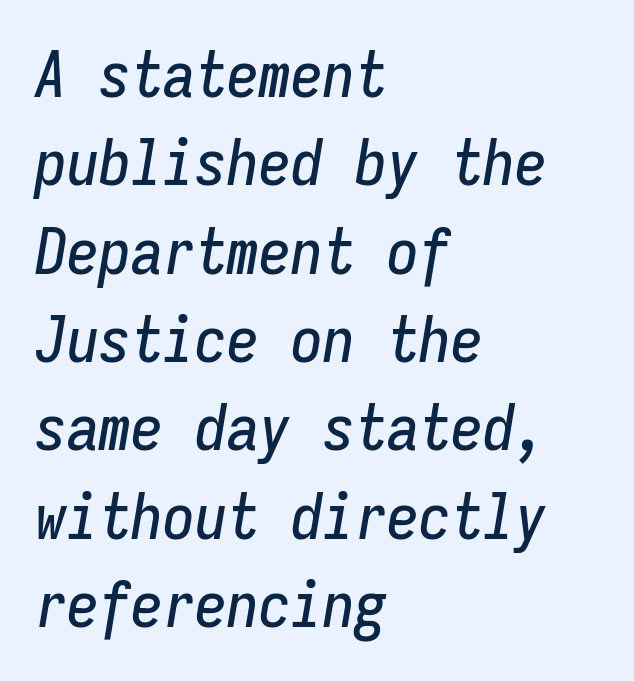
Q: Is the text italic (slanted)? A: Yes, it leans right by about 9 degrees.
Q: Is the text underlined? A: No.
Q: How is the paragraph aligned? A: Left-aligned.
Q: Is the spacing between letters normal or unusually wide? A: Normal.
Q: Is the spacing between lines tight, normal or loose? A: Normal.
Q: Width (condensed, normal, or wide)? A: Condensed.
Q: Stroke contrast? A: Low.
Q: x-height? A: Medium.
Q: Monospaced? A: Yes.
